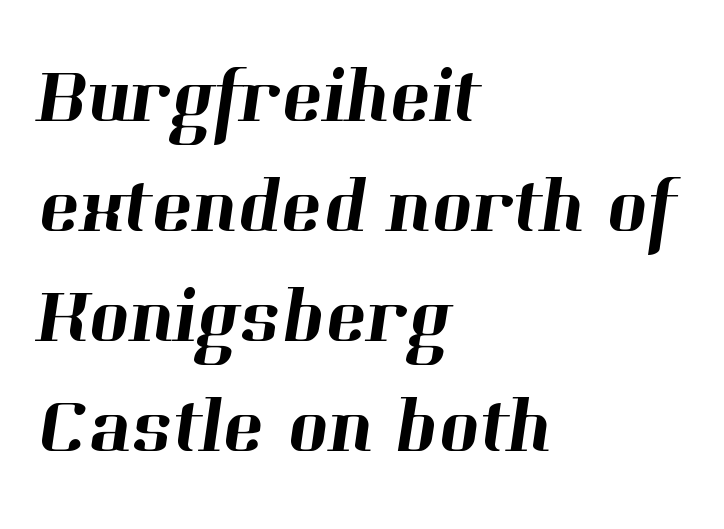
Letters rest on an invisible, unmarked baseline. The text was rendered using a seriffed face with decorative stroke endings. Tracking value appears to be zero — textbook default spacing. Is this a fixed-width face? No — the glyphs have proportional, varying widths. If you measured baseline to baseline, you'd find a middling distance.
